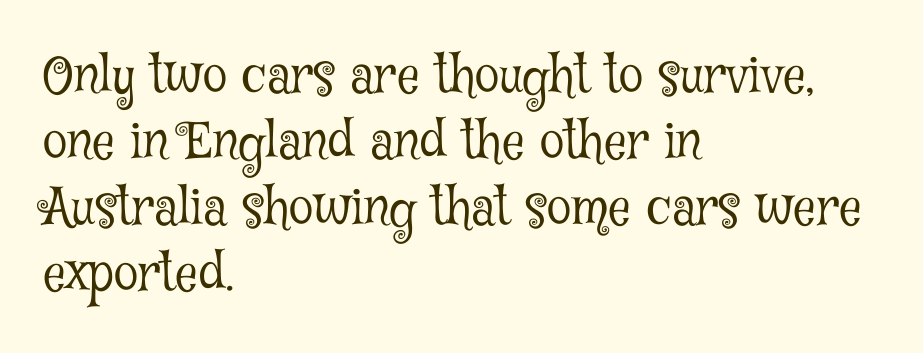
The glyphs are unaccompanied by any horizontal stroke below them. What kind of face is this? One with serifs. Is this a heavy cut? Hardly; it is regular or lighter. Horizontally, the lines are justified to the leading edge only.
